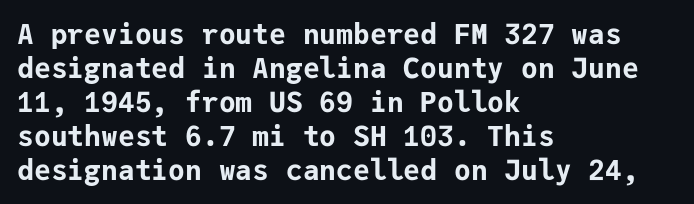
The image shows 28 px bold sans-serif type, upright, monospaced; set left-aligned, line spacing 1.21x, normal letter spacing, not underlined; low stroke contrast and a medium x-height.
